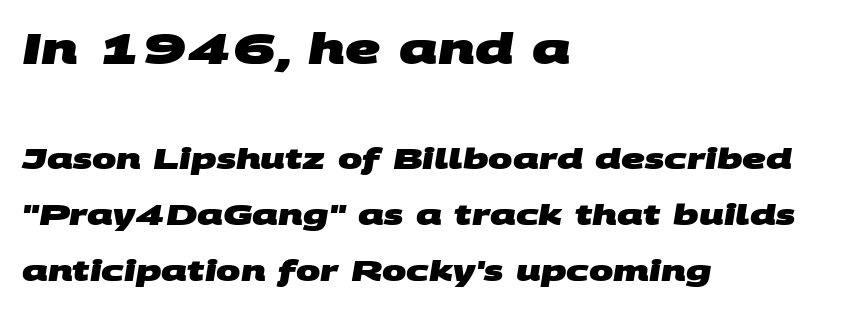
Q: Is the text bold? A: Yes.
Q: Is the typeface a serif or a sans-serif typeface? A: Sans-serif.
Q: Is the text underlined? A: No.
Q: How is the paragraph aligned? A: Left-aligned.
Q: Is the spacing between letters normal or unusually wide? A: Normal.
Q: Is the spacing between lines tight, normal or loose? A: Loose.
Q: Which block of text is set in a larger size, the first (top) or the second (bottom)? A: The first (top) one.
Q: Width (condensed, normal, or wide)? A: Wide.
Q: Stroke contrast? A: Medium.
Q: x-height? A: Large.
Q: Monospaced? A: No.
